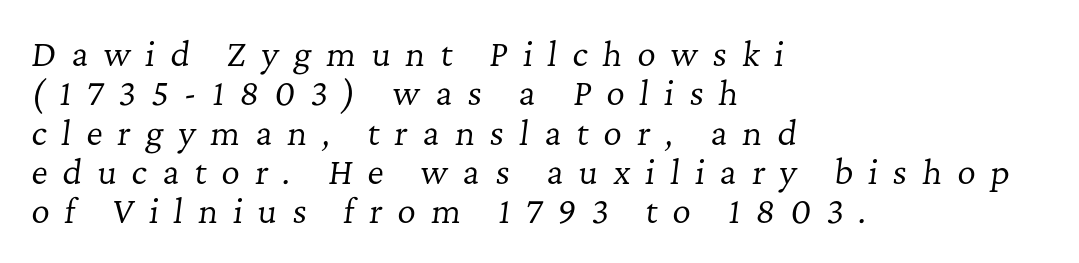
{"serif": "yes", "italic": "yes", "lean": "right", "slant_degrees": 7, "bold": "no", "weight": "regular", "width": "normal", "stroke_contrast": "low", "x_height": "medium", "monospaced": "no", "underline": "no", "align": "left", "line_spacing_ratio": 1.23, "letter_spacing": "wide", "letter_spacing_em": 0.47, "glyph_px": 32}
